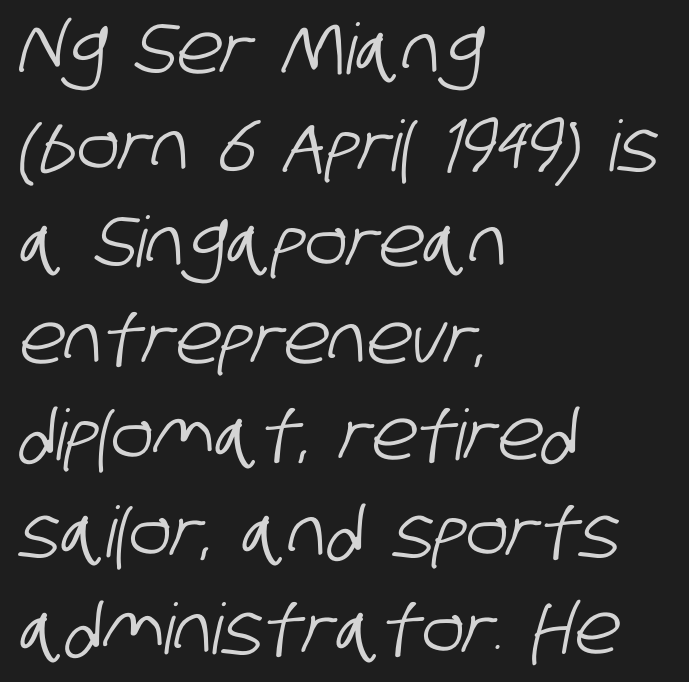
The image shows 70 px condensed sans-serif type; set left-aligned, normal line spacing (1.38x), normal letter spacing, not underlined; low stroke contrast and a large x-height.
